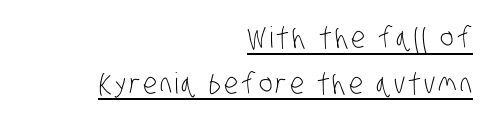
Compared with typical paragraphs, the rows here are spaced about the same. Think of a printed novel: that variable character pitch is what you see here. The passage shown is typeset with a sans-serif family. Ink coverage per letter is moderate at most.
